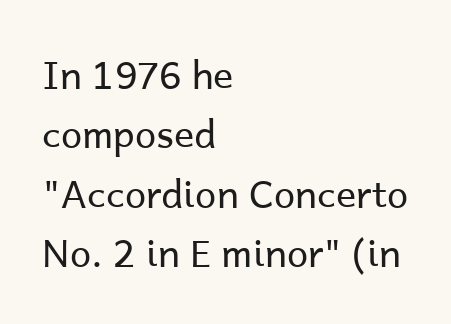
{"serif": "no", "italic": "no", "bold": "no", "weight": "regular", "width": "normal", "stroke_contrast": "low", "x_height": "medium", "monospaced": "no", "underline": "no", "align": "left", "line_spacing": "normal", "line_spacing_ratio": 1.56, "letter_spacing": "normal", "letter_spacing_em": 0.0, "glyph_px": 38}
